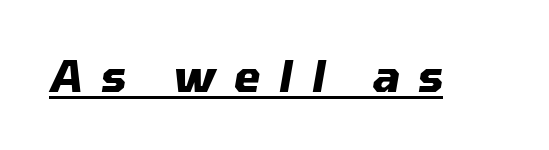
Is the letter spacing exaggerated? Yes — the characters are pushed far apart. Underlining? Definitely there. The letters are slanted; this is an italic face. These words are printed bold, with thick strokes throughout. Varying glyph widths throughout — classic text-font behaviour.
